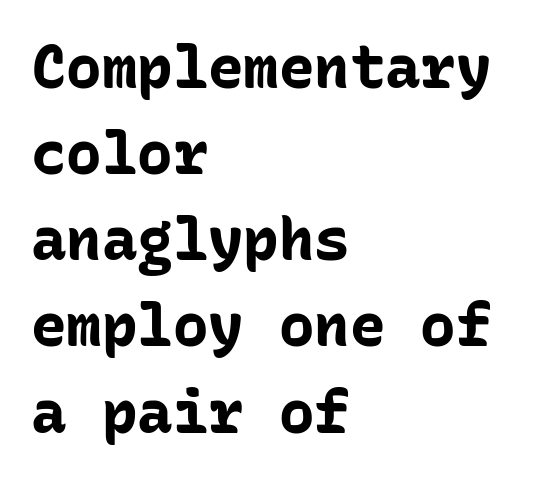
{"serif": "no", "italic": "no", "bold": "yes", "weight": "bold", "width": "normal", "stroke_contrast": "low", "x_height": "medium", "monospaced": "yes", "underline": "no", "align": "left", "line_spacing": "normal", "line_spacing_ratio": 1.46, "letter_spacing": "normal", "letter_spacing_em": 0.0, "glyph_px": 59}
